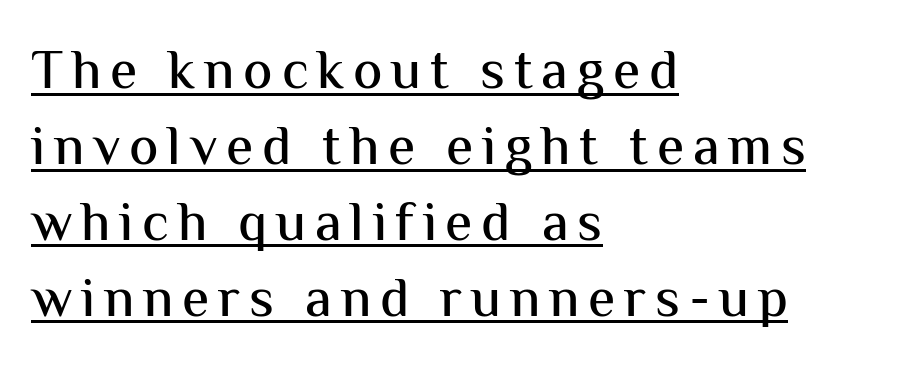
The passage shown is underscored from start to finish. Each new line begins a customary step beneath the previous one. Horizontally, the lines are justified to the leading edge only. Is this a sans? Yes — the strokes have no serifs. Notice how the stems are strictly vertical — no italics here.
